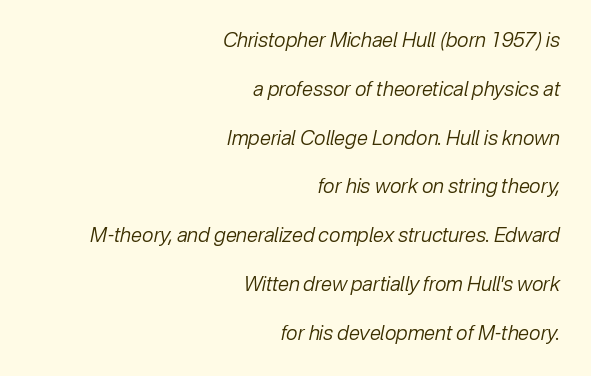
Q: Is the text bold? A: No.
Q: Is the text italic (slanted)? A: Yes, it leans right by about 12 degrees.
Q: Is the text underlined? A: No.
Q: How is the paragraph aligned? A: Right-aligned.
Q: Is the spacing between letters normal or unusually wide? A: Normal.
Q: Is the spacing between lines tight, normal or loose? A: Loose.
